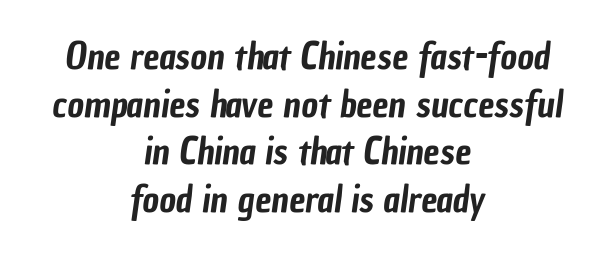
The area under the type is left untouched. The letters advance in unequal steps, a hallmark of proportional type. Neither beginnings nor endings align; midpoints do. Is there much room between lines? A standard amount, neither cramped nor airy. The characters display no serif detailing; their extremities are plain.
